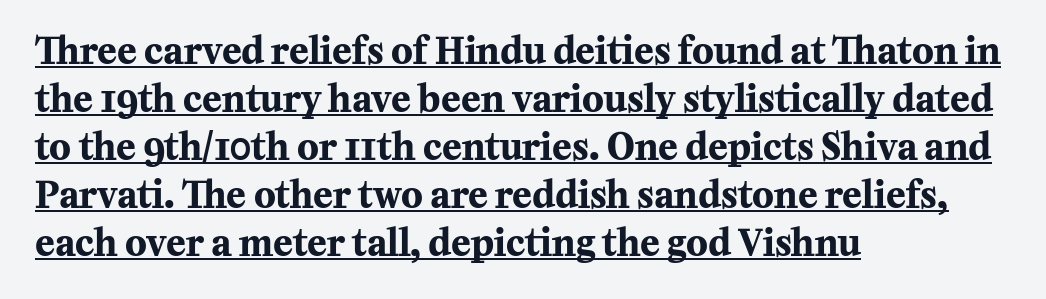
Look at the stroke-to-counter ratio: heavy, a bold. This is serif lettering, the kind often seen in printed books. The passage shown is typed in a proportional face where columns would drift. The lines are quadded left.
